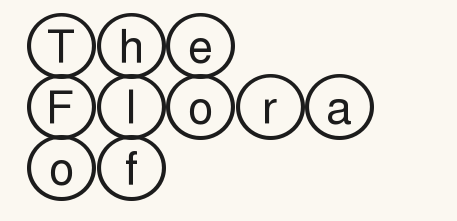
Q: Is the text italic (slanted)? A: No, it is upright.
Q: Is the text underlined? A: No.
Q: How is the paragraph aligned? A: Left-aligned.
Q: Is the spacing between letters normal or unusually wide? A: Normal.
Q: Is the spacing between lines tight, normal or loose? A: Normal.
Q: Width (condensed, normal, or wide)? A: Wide.
Q: x-height? A: Large.
